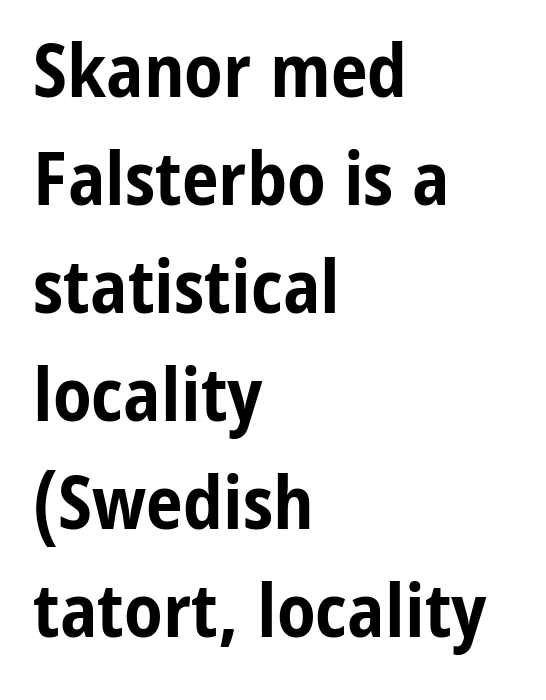
Q: Is the text bold? A: Yes.
Q: Is the text italic (slanted)? A: No, it is upright.
Q: Is the typeface a serif or a sans-serif typeface? A: Sans-serif.
Q: Is the text underlined? A: No.
Q: How is the paragraph aligned? A: Left-aligned.
Q: Is the spacing between letters normal or unusually wide? A: Normal.
Q: Is the spacing between lines tight, normal or loose? A: Normal.
Q: Width (condensed, normal, or wide)? A: Condensed.
Q: Stroke contrast? A: Low.
Q: x-height? A: Medium.
Q: Monospaced? A: No.
